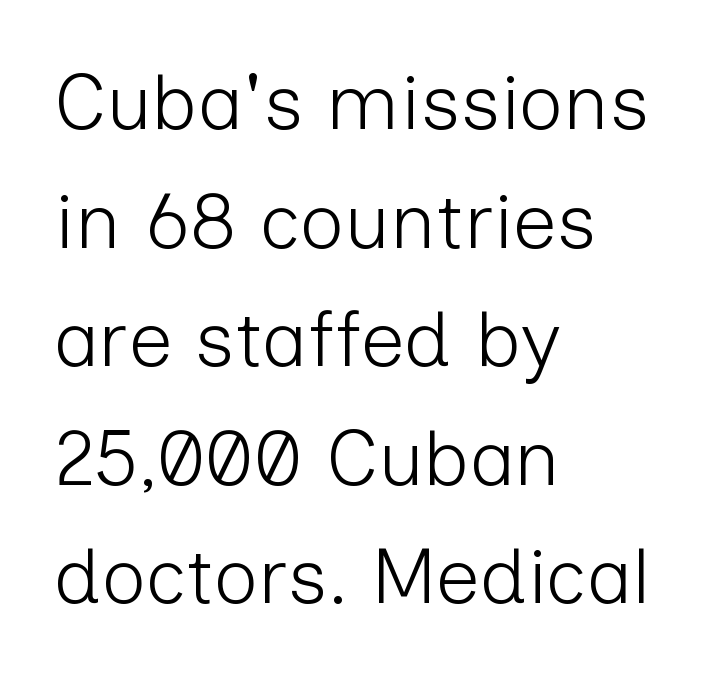
{"serif": "no", "italic": "no", "bold": "no", "weight": "light", "width": "normal", "stroke_contrast": "low", "x_height": "medium", "monospaced": "no", "underline": "no", "align": "left", "line_spacing": "normal", "line_spacing_ratio": 1.52, "letter_spacing": "normal", "letter_spacing_em": 0.0, "glyph_px": 78}
